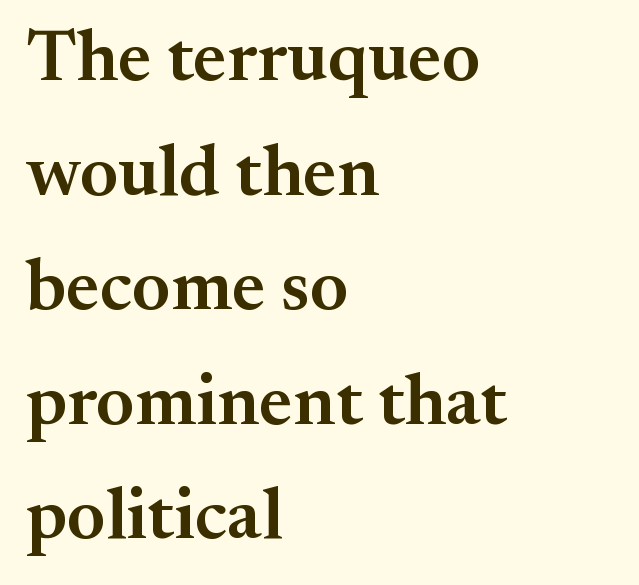
{"serif": "yes", "italic": "no", "bold": "semi", "weight": "semibold", "width": "normal", "stroke_contrast": "medium", "x_height": "small", "monospaced": "no", "underline": "no", "align": "left", "line_spacing": "normal", "line_spacing_ratio": 1.57, "letter_spacing": "normal", "letter_spacing_em": 0.0, "glyph_px": 73}
